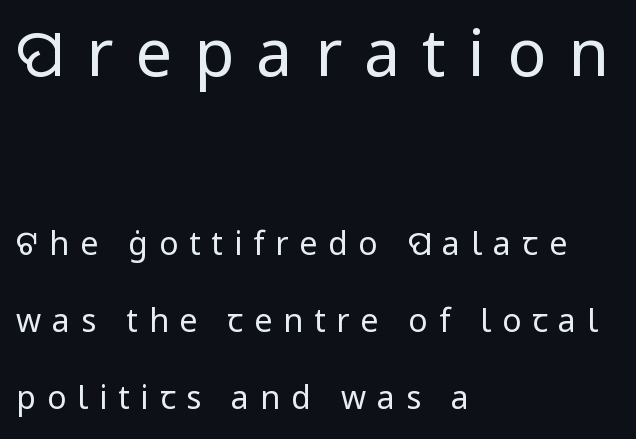
{"serif": "no", "italic": "no", "bold": "no", "weight": "regular", "width": "normal", "stroke_contrast": "low", "x_height": "medium", "monospaced": "no", "underline": "no", "align": "left", "line_spacing": "loose", "line_spacing_ratio": 2.41, "letter_spacing": "wide", "letter_spacing_em": 0.34, "larger_block": "first", "size_ratio": 2.03, "glyph_px": 65}
